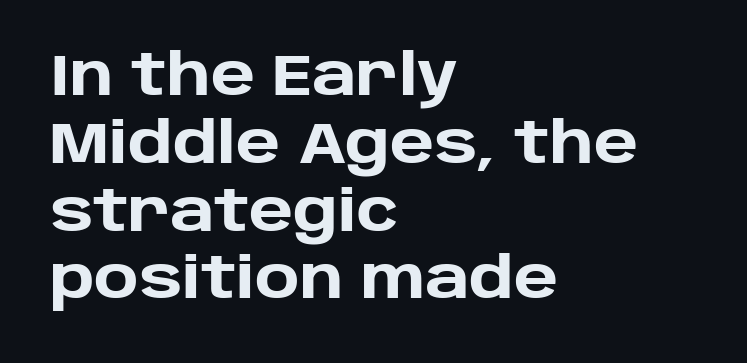
{"serif": "no", "italic": "no", "bold": "yes", "weight": "heavy", "width": "normal", "stroke_contrast": "low", "x_height": "large", "monospaced": "no", "underline": "no", "align": "left", "line_spacing_ratio": 1.21, "letter_spacing": "normal", "letter_spacing_em": 0.0, "glyph_px": 56}
